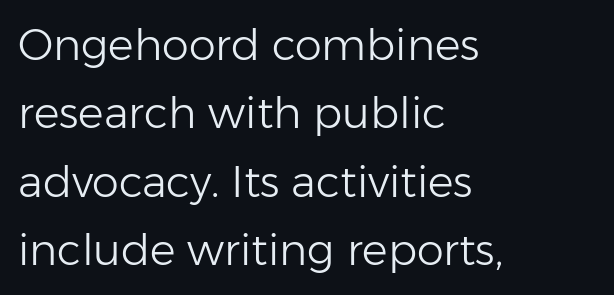
The line-height multiplier appears to be the usual default. The passage shown is typed in a proportional face where columns would drift. This is roman type, the default non-slanted kind. Line beginnings align vertically; line endings do not. Bare-footed words on every line. The glyphs in this specimen are sans serif.
